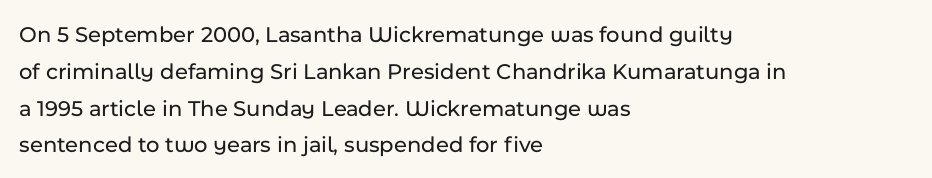
Every character sits straight up, as roman type does. Where is the straight margin? On the left. The rendering uses a moderate line-height, typical for paragraphs. Just letters on the line, the space beneath them empty. Compared with typical body copy, the letter spacing here is the same.
